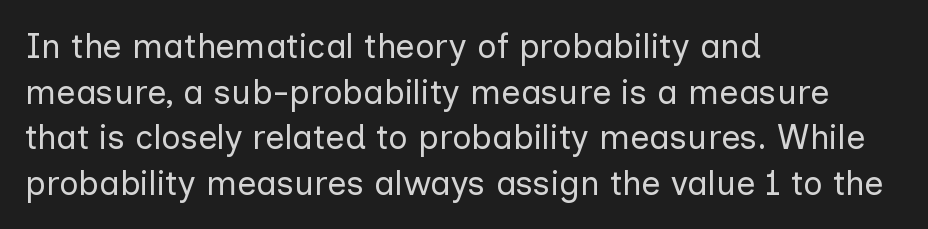
The line-height multiplier appears to be the usual default. The lines are quadded left. No chunkiness to these letters — they're not bold. I'd call this a sans setting — the letters go barefoot. Rule under the text: the space is simply empty. Letter spacing: default.
